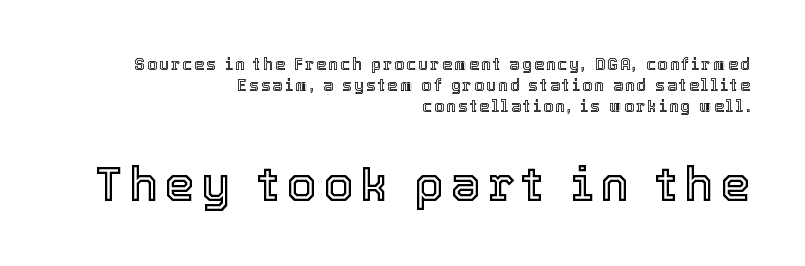
{"italic": "no", "width": "normal", "x_height": "medium", "monospaced": "no", "underline": "no", "align": "right", "line_spacing": "normal", "line_spacing_ratio": 1.32, "larger_block": "second", "size_ratio": 3.0, "glyph_px": 48}
